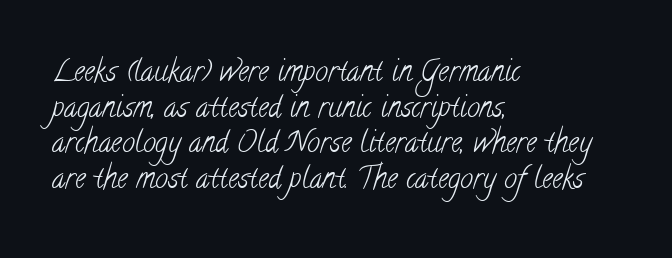
{"serif": "yes", "bold": "no", "weight": "light", "width": "condensed", "stroke_contrast": "low", "x_height": "small", "monospaced": "no", "underline": "no", "align": "left", "line_spacing_ratio": 1.23, "letter_spacing": "normal", "letter_spacing_em": 0.0, "glyph_px": 29}
